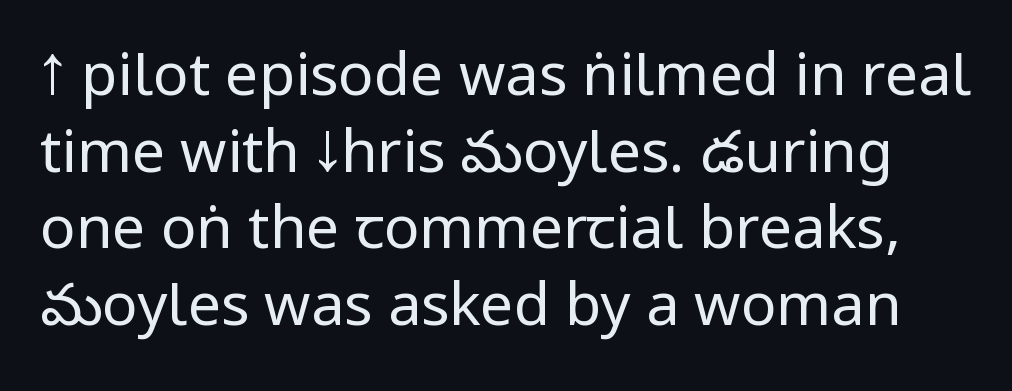
The image shows 59 px regular-weight, condensed sans-serif type, upright; set normal line spacing (1.3x), normal letter spacing, not underlined; low stroke contrast and a large x-height.
